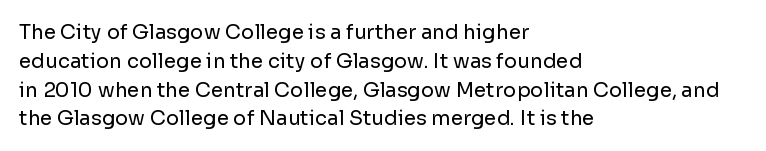
{"italic": "no", "bold": "no", "underline": "no", "align": "left", "line_spacing": "normal", "line_spacing_ratio": 1.44, "letter_spacing": "normal", "letter_spacing_em": 0.0, "glyph_px": 20}
